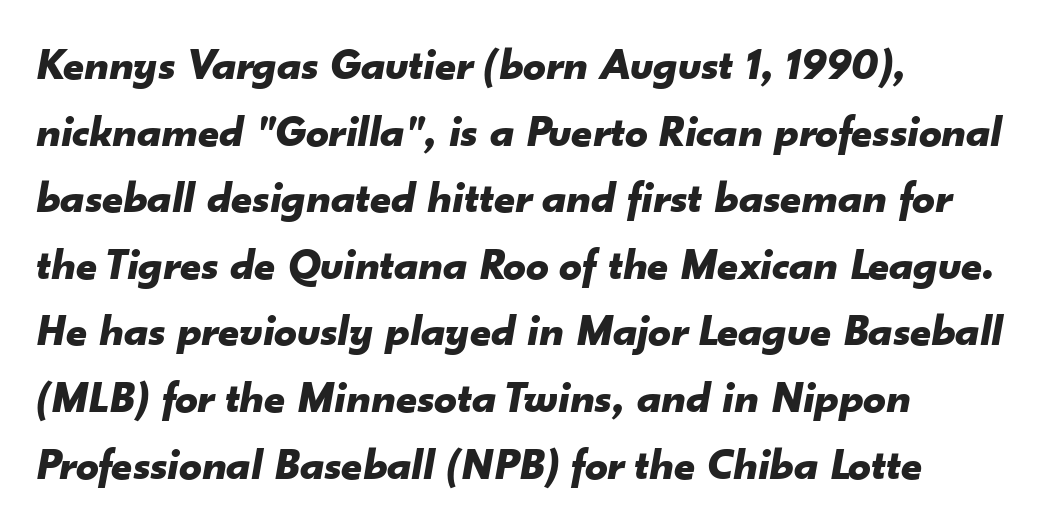
The image shows 45 px bold type, italic (leaning right); set left-aligned, normal line spacing (1.48x), normal letter spacing, not underlined; low stroke contrast and a small x-height.
